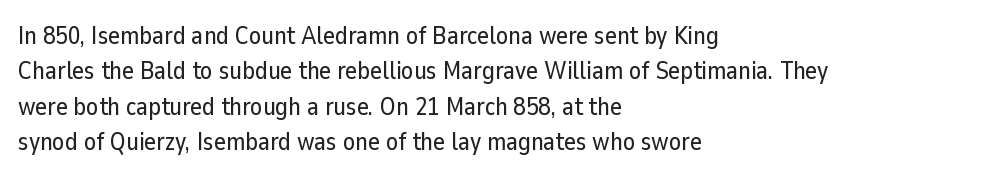
Q: Is the text italic (slanted)? A: No, it is upright.
Q: Is the text underlined? A: No.
Q: How is the paragraph aligned? A: Left-aligned.
Q: Is the spacing between letters normal or unusually wide? A: Normal.
Q: Is the spacing between lines tight, normal or loose? A: Normal.
